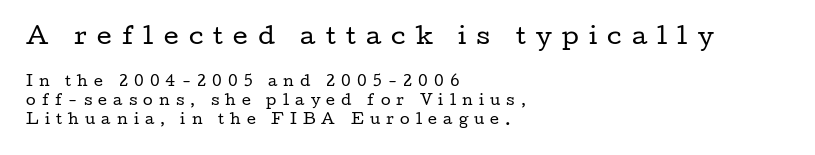
The image shows 23 px text type, upright; set left-aligned, normal line spacing (1.34x), unusually wide letter spacing (+0.44 em), not underlined; the first (top) block is 1.64x larger.
